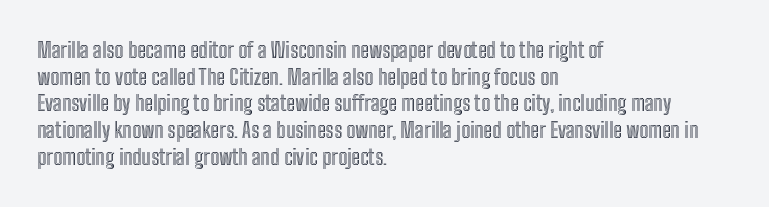
Q: Is the text italic (slanted)? A: No, it is upright.
Q: Is the text underlined? A: No.
Q: How is the paragraph aligned? A: Left-aligned.
Q: Is the spacing between letters normal or unusually wide? A: Normal.
Q: Is the spacing between lines tight, normal or loose? A: Normal.
